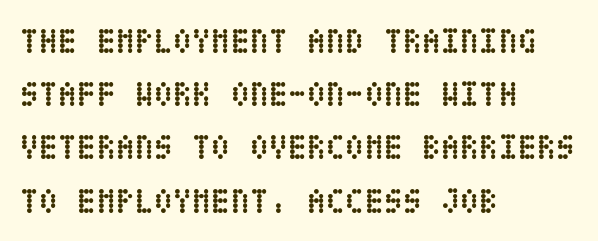
Compared with typical body copy, the letter spacing here is the same. Normally led — the rows are evenly, conventionally spaced. These lines were composed using upright roman letters. Bold? Absolutely — the strokes are thick and heavy.
